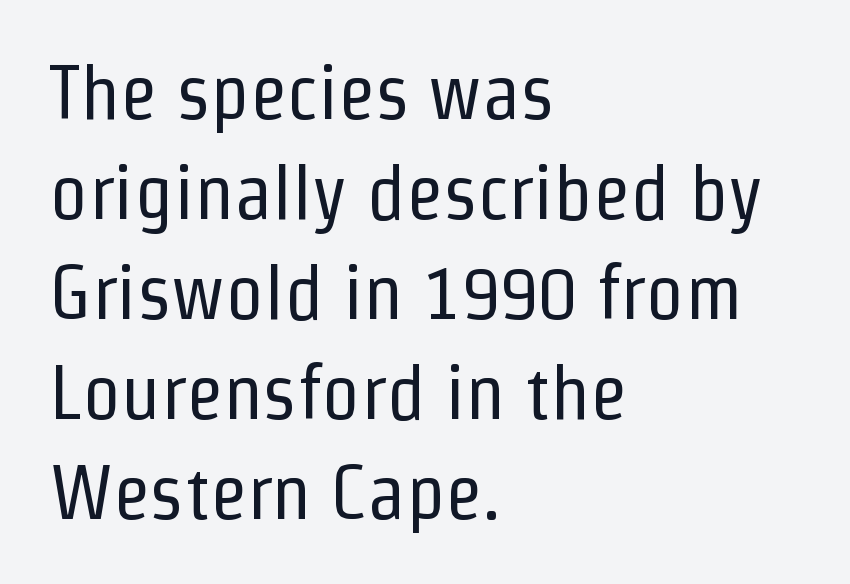
{"serif": "no", "italic": "no", "bold": "no", "weight": "regular", "width": "condensed", "stroke_contrast": "low", "x_height": "medium", "monospaced": "no", "underline": "no", "align": "left", "line_spacing": "normal", "line_spacing_ratio": 1.3, "letter_spacing": "normal", "letter_spacing_em": 0.0, "glyph_px": 77}
